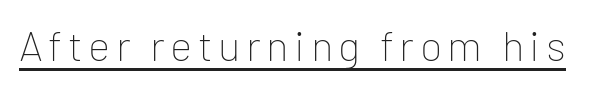
The image shows 42 px thin sans-serif type, upright; set underlined; low stroke contrast and a medium x-height.
